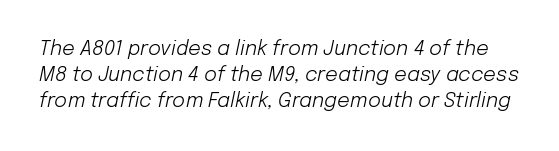
The image shows 20 px text type, italic (leaning right); set normal line spacing (1.3x), normal letter spacing, not underlined.
